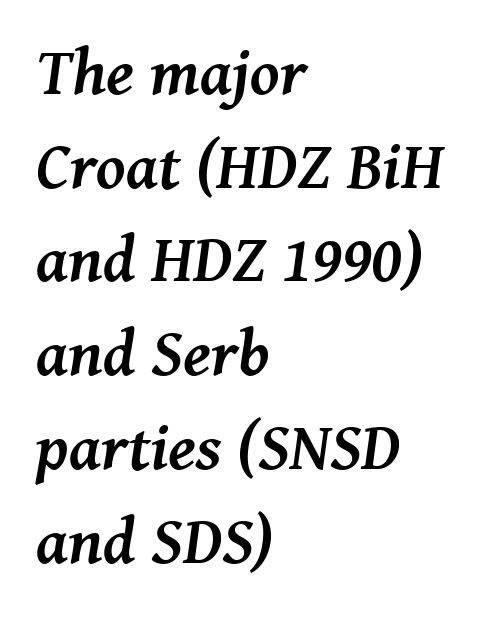
Q: Is the text bold? A: Yes.
Q: Is the text italic (slanted)? A: Yes, it leans right by about 8 degrees.
Q: Is the typeface a serif or a sans-serif typeface? A: Serif.
Q: Is the text underlined? A: No.
Q: How is the paragraph aligned? A: Left-aligned.
Q: Is the spacing between letters normal or unusually wide? A: Normal.
Q: Is the spacing between lines tight, normal or loose? A: Normal.
Q: Width (condensed, normal, or wide)? A: Normal.
Q: Stroke contrast? A: Medium.
Q: x-height? A: Medium.
Q: Monospaced? A: No.
